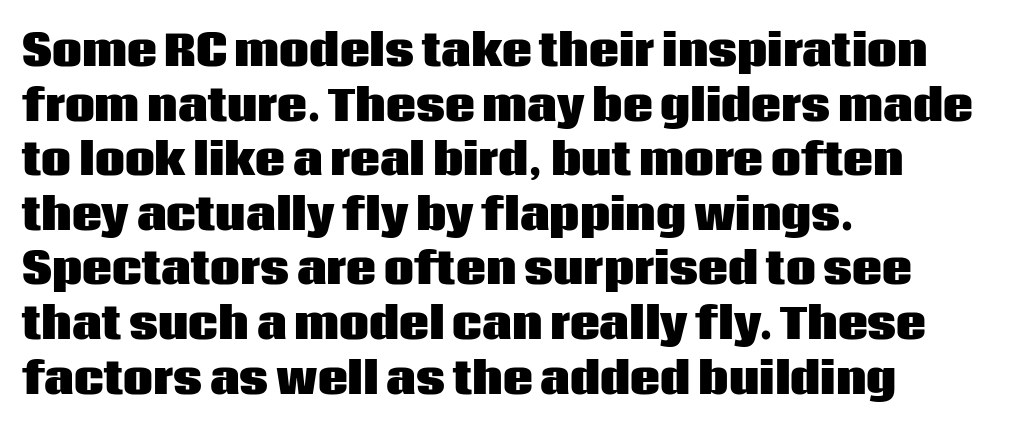
Posture: straight, roman, zero tilt. Caption: bold face, heavy strokes. What's the leading like? Ordinary, nothing unusual. Is this a fixed-width face? No — the glyphs have proportional, varying widths. Nobody touched the tracking dial on this one.
